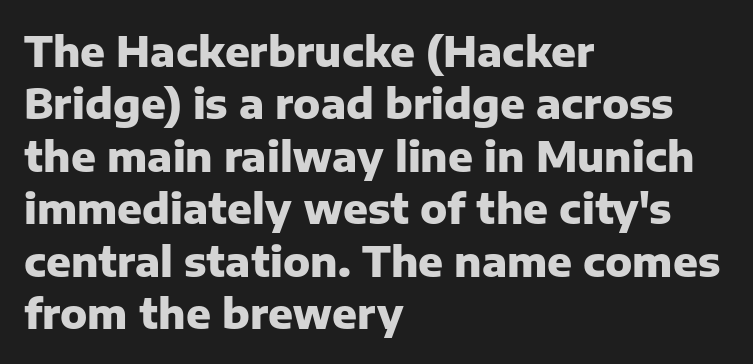
Q: Is the text bold? A: Yes.
Q: Is the text italic (slanted)? A: No, it is upright.
Q: Is the typeface a serif or a sans-serif typeface? A: Sans-serif.
Q: Is the text underlined? A: No.
Q: How is the paragraph aligned? A: Left-aligned.
Q: Is the spacing between letters normal or unusually wide? A: Normal.
Q: Is the spacing between lines tight, normal or loose? A: Normal.
Q: Width (condensed, normal, or wide)? A: Normal.
Q: Stroke contrast? A: Low.
Q: x-height? A: Medium.
Q: Monospaced? A: No.
